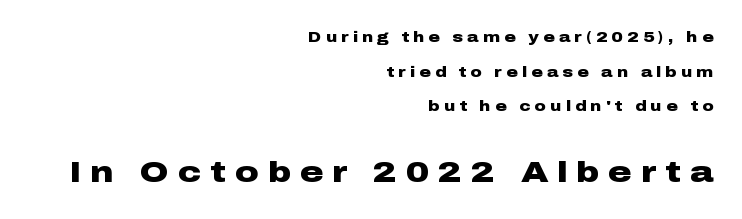
{"serif": "no", "italic": "no", "bold": "yes", "weight": "heavy", "width": "wide", "stroke_contrast": "low", "x_height": "medium", "monospaced": "no", "underline": "no", "align": "right", "line_spacing": "loose", "line_spacing_ratio": 2.48, "letter_spacing": "wide", "letter_spacing_em": 0.31, "larger_block": "second", "size_ratio": 2.07, "glyph_px": 29}
